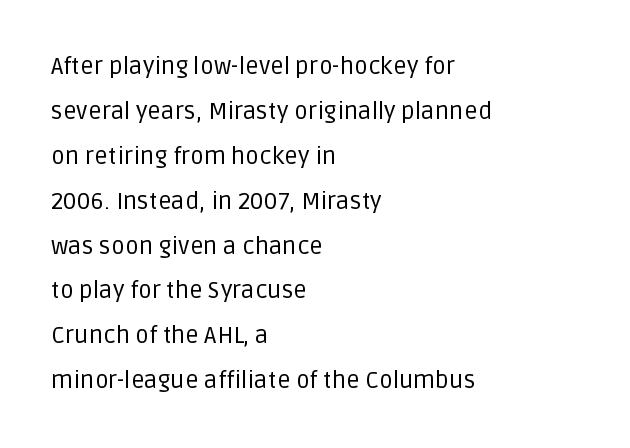
{"italic": "no", "bold": "no", "underline": "no", "align": "left", "line_spacing_ratio": 1.87, "letter_spacing": "normal", "letter_spacing_em": 0.0, "glyph_px": 24}
